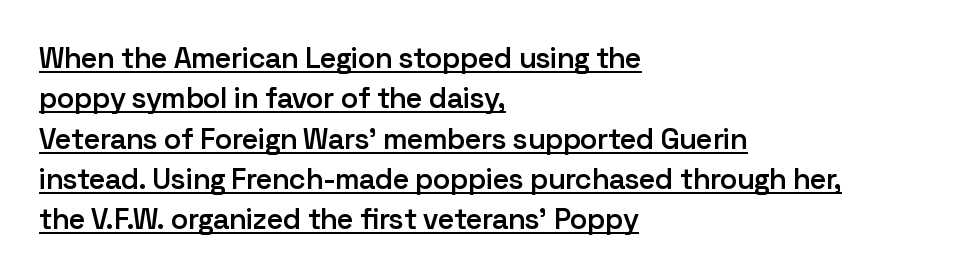
Look at the bottom of the vertical strokes: they stop flat, with no serifs. The rag falls on the right side of this text block. How heavy is the stroke? Medium-heavy — a semibold, shy of bold. The rendering uses natural spacing where letterforms have individual widths.
